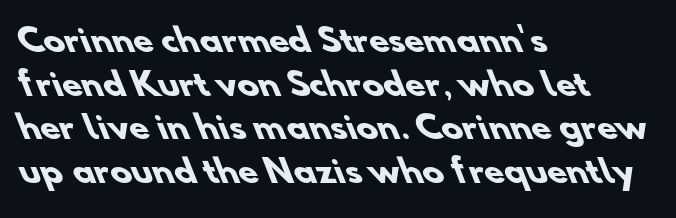
The image shows 32 px heavy sans-serif type; set left-aligned, normal line spacing (1.36x), normal letter spacing, not underlined; low stroke contrast and a small x-height.
